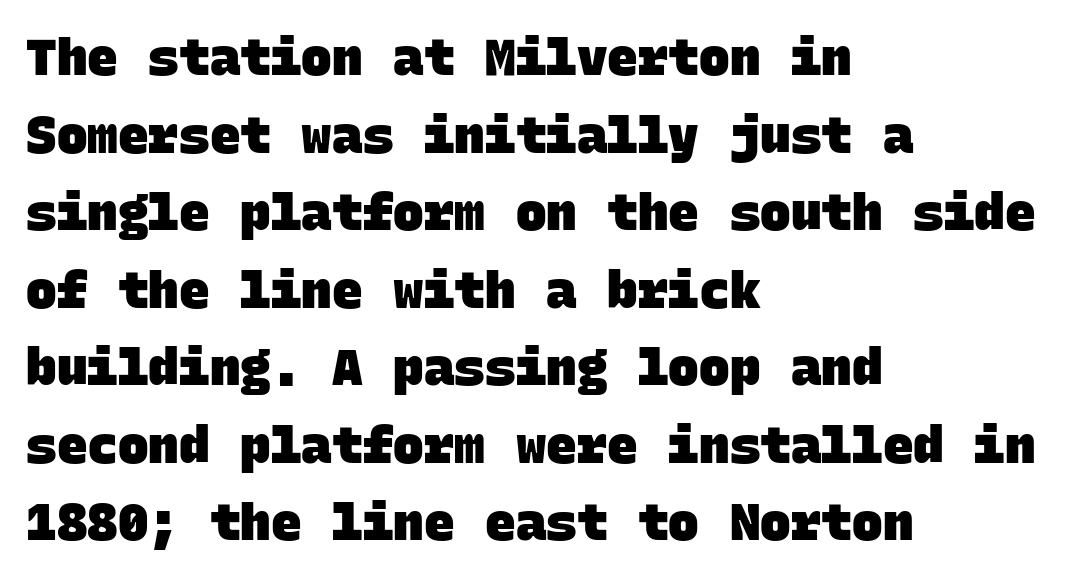
Q: Is the text bold? A: Yes.
Q: Is the typeface a serif or a sans-serif typeface? A: Sans-serif.
Q: Is the text underlined? A: No.
Q: How is the paragraph aligned? A: Left-aligned.
Q: Is the spacing between letters normal or unusually wide? A: Normal.
Q: Is the spacing between lines tight, normal or loose? A: Normal.
Q: Width (condensed, normal, or wide)? A: Normal.
Q: Stroke contrast? A: Low.
Q: x-height? A: Large.
Q: Monospaced? A: Yes.
